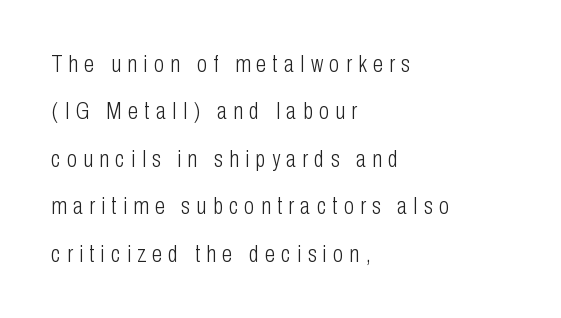
One-word summary of the alignment: left. Italic: no, the glyphs are upright roman. You could only call the tracking loose — the letters float apart. Words float on clear page, feet unadorned.
